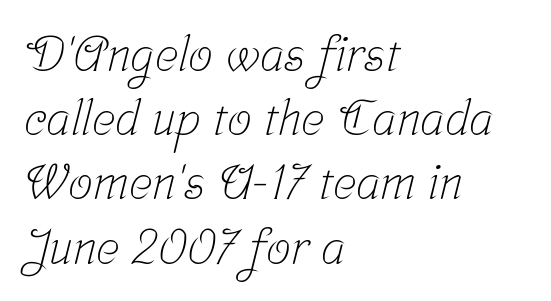
Q: Is the text bold? A: No.
Q: Is the typeface a serif or a sans-serif typeface? A: Serif.
Q: Is the text underlined? A: No.
Q: How is the paragraph aligned? A: Left-aligned.
Q: Is the spacing between letters normal or unusually wide? A: Normal.
Q: Is the spacing between lines tight, normal or loose? A: Normal.
Q: Width (condensed, normal, or wide)? A: Condensed.
Q: Stroke contrast? A: Low.
Q: x-height? A: Medium.
Q: Monospaced? A: No.
